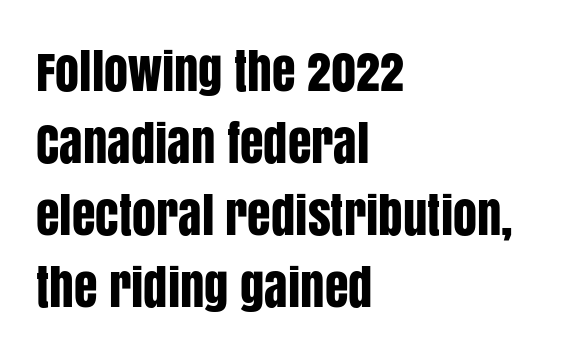
Q: Is the text italic (slanted)? A: No, it is upright.
Q: Is the typeface a serif or a sans-serif typeface? A: Sans-serif.
Q: Is the text underlined? A: No.
Q: How is the paragraph aligned? A: Left-aligned.
Q: Is the spacing between letters normal or unusually wide? A: Normal.
Q: Is the spacing between lines tight, normal or loose? A: Normal.
Q: Width (condensed, normal, or wide)? A: Condensed.
Q: Stroke contrast? A: Low.
Q: x-height? A: Large.
Q: Monospaced? A: No.
